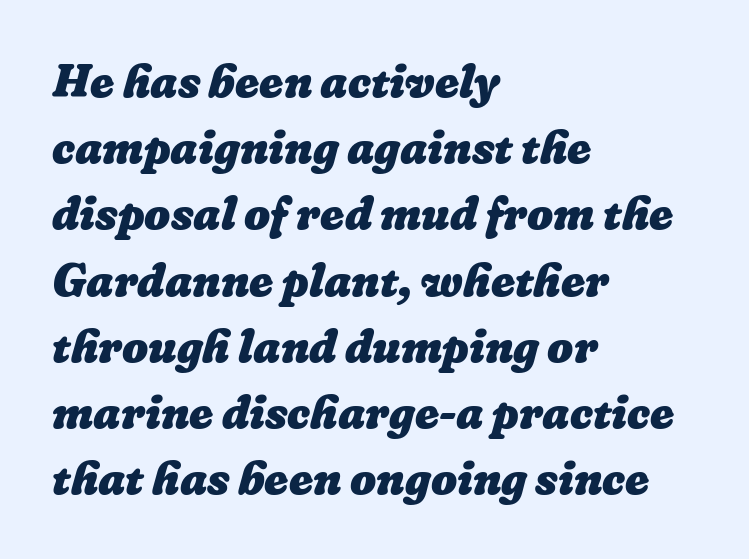
Whoever set this chose a conventional vertical rhythm. In terms of letterspacing, this is plain default setting. A clean baseline with only descenders dipping below it. Visually the block forms a straight wall on the left and a jagged coastline on the right.
